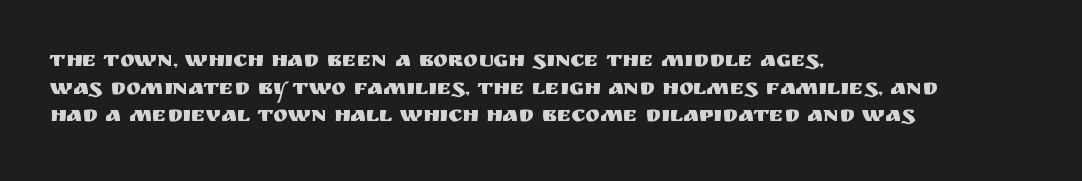
Regarding leading, the lines here are spaced in the standard way. The space beneath each line is pristine and unruled. Tracking value appears to be zero — textbook default spacing. The setting favours the left margin, as ordinary paragraphs usually do.
